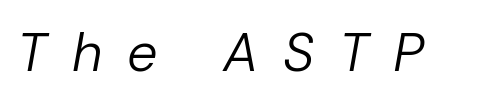
Style check: oblique. On a weight scale, this lands at 450 or below. A typesetter would call this proportional, since set widths differ per character. Inter-character spacing is expanded well beyond the font's built-in metrics. Letters rest on an invisible, unmarked baseline.
